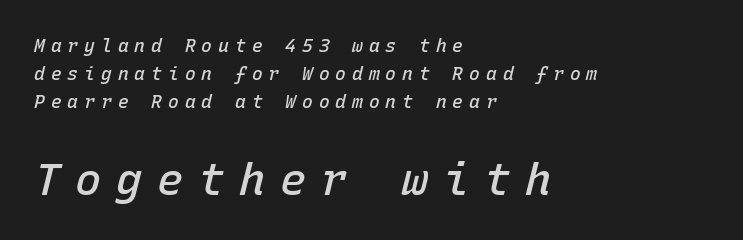
Vertical spacing — default. Think of a typewriter: that constant character pitch is what you see here. The strip under each line holds only bare page. One-word summary of the alignment: left. Each glyph is drawn with semibold strokes, heavier than normal yet not fully bold.
